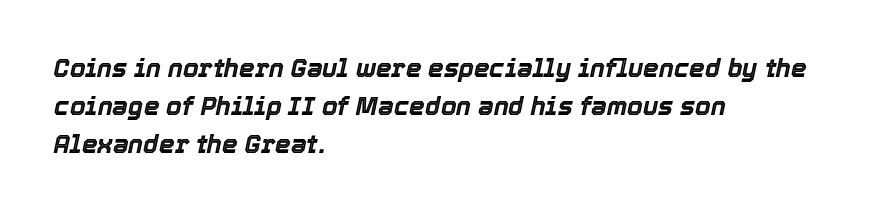
{"italic": "yes", "lean": "right", "slant_degrees": 12, "underline": "no", "align": "left", "line_spacing": "normal", "line_spacing_ratio": 1.52, "letter_spacing": "normal", "letter_spacing_em": 0.0, "glyph_px": 25}
